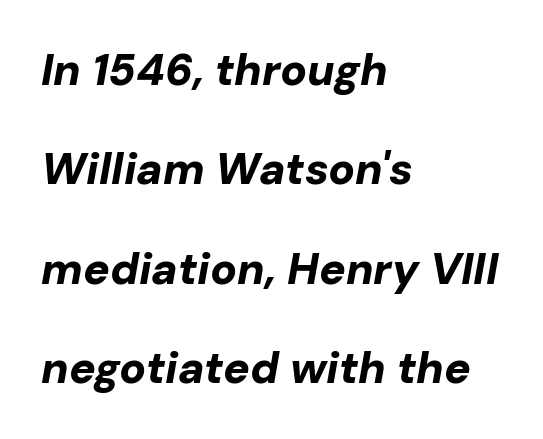
The image shows 44 px bold type, italic (leaning right); set left-aligned, loose line spacing (2.26x), normal letter spacing, not underlined; low stroke contrast and a medium x-height.
